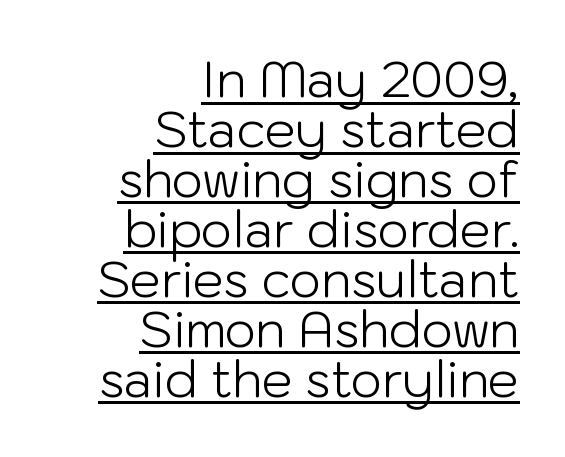
The image shows 49 px light sans-serif type, upright; set right-aligned, tight line spacing (1.02x), normal letter spacing, underlined; low stroke contrast and a medium x-height.
